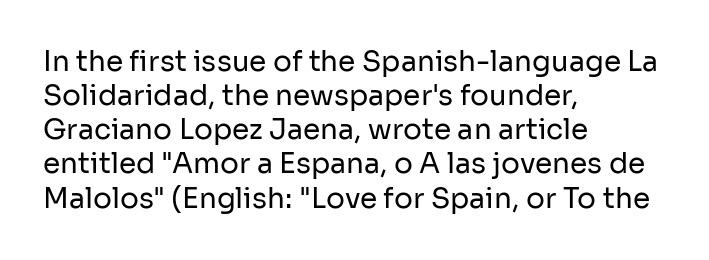
{"serif": "no", "italic": "no", "bold": "no", "weight": "regular", "width": "normal", "stroke_contrast": "low", "x_height": "medium", "monospaced": "no", "underline": "no", "align": "left", "line_spacing_ratio": 1.22, "letter_spacing": "normal", "letter_spacing_em": 0.0, "glyph_px": 28}
